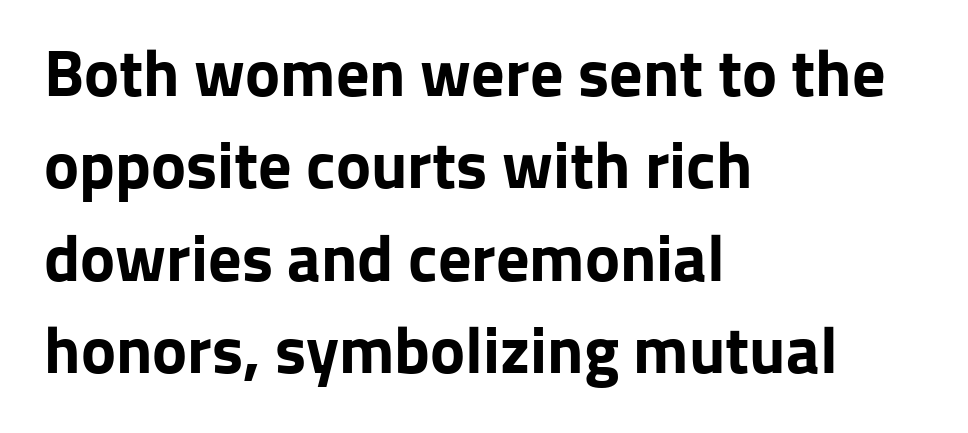
The image shows 66 px bold sans-serif type, upright; set left-aligned, normal line spacing (1.4x), normal letter spacing, not underlined; low stroke contrast and a medium x-height.
